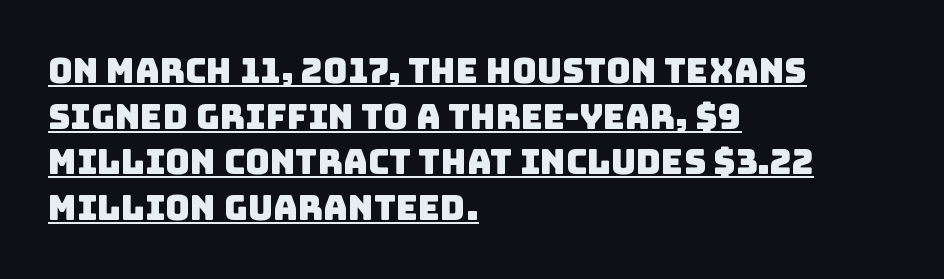
The image shows 34 px sans-serif type; set left-aligned, normal line spacing (1.34x), normal letter spacing, underlined; low stroke contrast and a large x-height.
